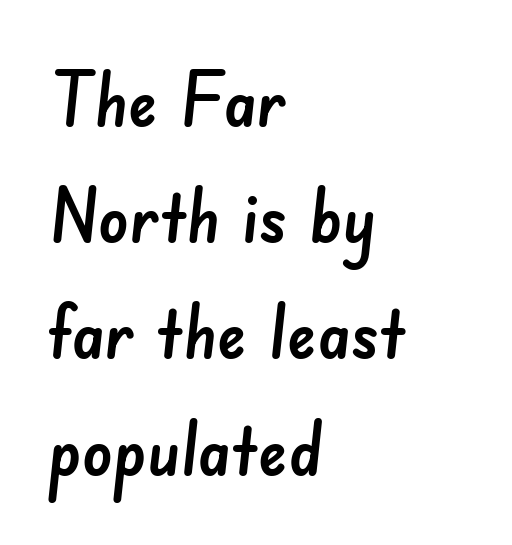
The image shows 75 px sans-serif type; set left-aligned, normal line spacing (1.55x), normal letter spacing, not underlined; low stroke contrast and a small x-height.
